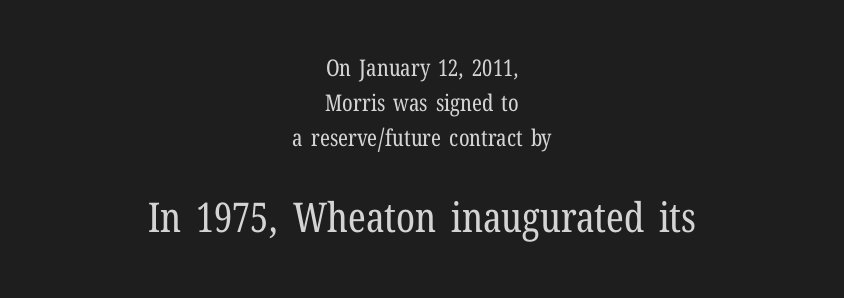
The image shows 41 px regular-weight, condensed serif type, upright; set centered, normal line spacing (1.52x), normal letter spacing, not underlined; the second (bottom) block is 1.78x larger; low stroke contrast and a medium x-height.
